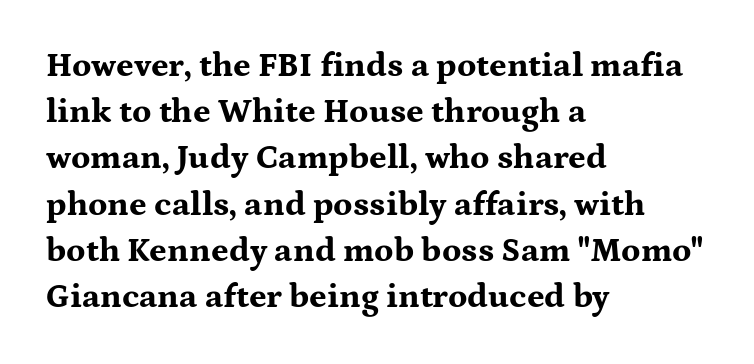
The image shows 34 px bold, wide serif type, upright; set left-aligned, normal line spacing (1.36x), normal letter spacing, not underlined; medium stroke contrast and a medium x-height.
